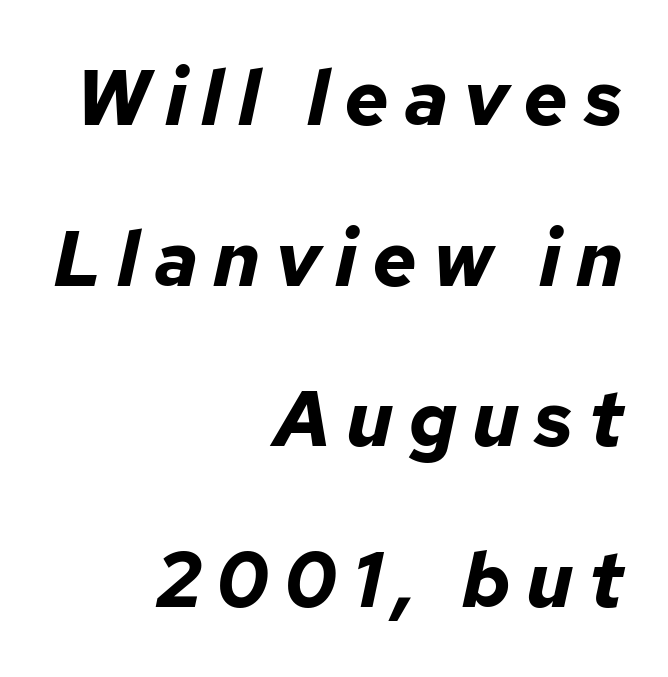
The image shows 78 px bold type, italic (leaning right); set right-aligned, loose line spacing (2.06x), not underlined; low stroke contrast and a medium x-height.
